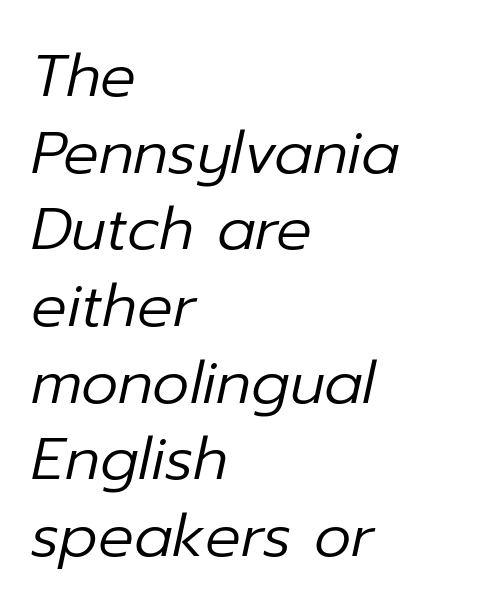
{"italic": "yes", "lean": "right", "slant_degrees": 12, "bold": "no", "weight": "regular", "width": "normal", "stroke_contrast": "low", "x_height": "medium", "monospaced": "no", "underline": "no", "align": "left", "line_spacing": "normal", "line_spacing_ratio": 1.3, "letter_spacing": "normal", "letter_spacing_em": 0.0, "glyph_px": 59}
